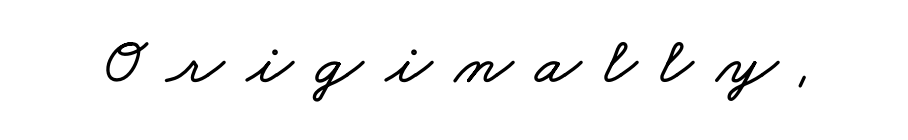
Q: Is the text underlined? A: No.
Q: Is the spacing between letters normal or unusually wide? A: Unusually wide.
Q: Width (condensed, normal, or wide)? A: Wide.
Q: Stroke contrast? A: Low.
Q: x-height? A: Small.
Q: Monospaced? A: No.
